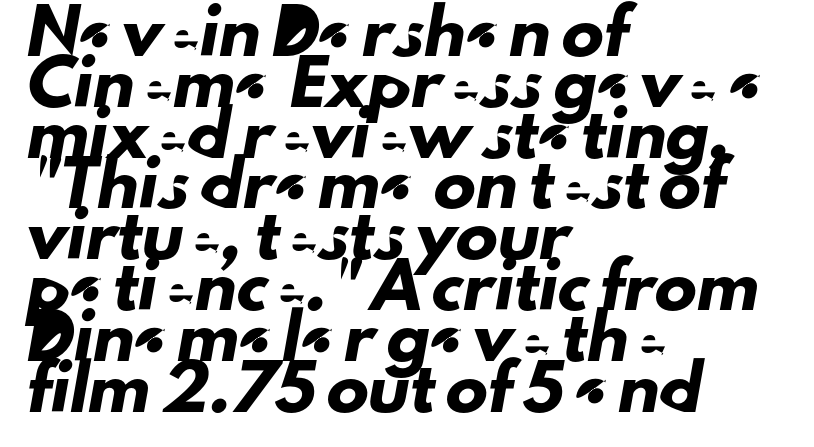
Q: Is the typeface a serif or a sans-serif typeface? A: Sans-serif.
Q: Is the text underlined? A: No.
Q: How is the paragraph aligned? A: Left-aligned.
Q: Is the spacing between letters normal or unusually wide? A: Normal.
Q: Width (condensed, normal, or wide)? A: Normal.
Q: Stroke contrast? A: Low.
Q: x-height? A: Small.
Q: Monospaced? A: No.
